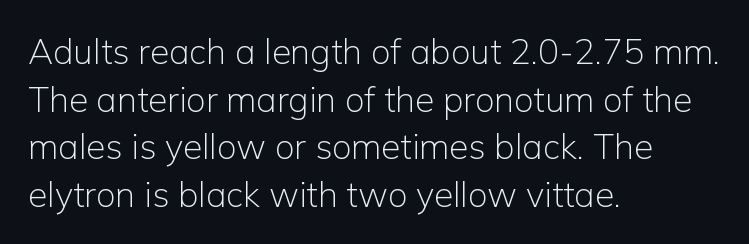
The lines in this sample share a left origin and differ only in where they stop. The area under the type is left untouched. Nope, not italic — everything's standing straight. The cut favours lightness, reaching ordinary text weight at its darkest.
